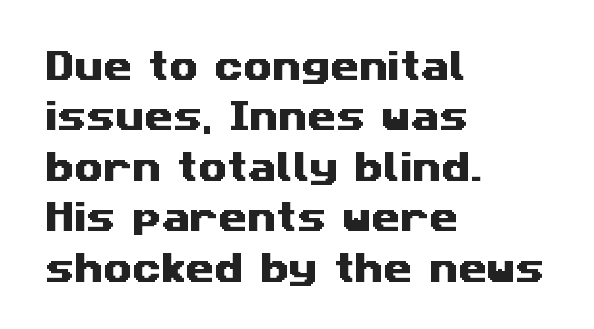
Q: Is the typeface a serif or a sans-serif typeface? A: Sans-serif.
Q: Is the text underlined? A: No.
Q: How is the paragraph aligned? A: Left-aligned.
Q: Is the spacing between letters normal or unusually wide? A: Normal.
Q: Is the spacing between lines tight, normal or loose? A: Normal.
Q: Width (condensed, normal, or wide)? A: Wide.
Q: Stroke contrast? A: Medium.
Q: x-height? A: Medium.
Q: Monospaced? A: No.
